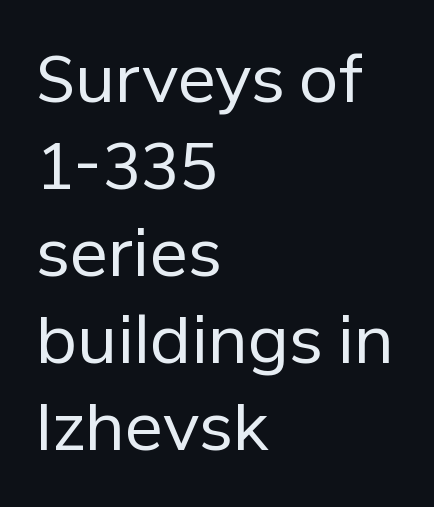
The image shows 64 px regular-weight sans-serif type, upright; set left-aligned, normal line spacing (1.36x), normal letter spacing, not underlined; low stroke contrast and a medium x-height.
